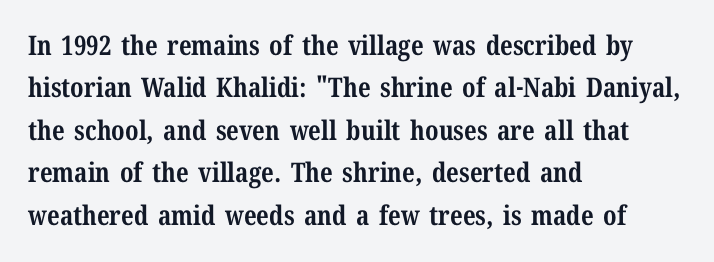
The image shows 27 px bold type, upright; set left-aligned, normal line spacing (1.57x), normal letter spacing, not underlined.
